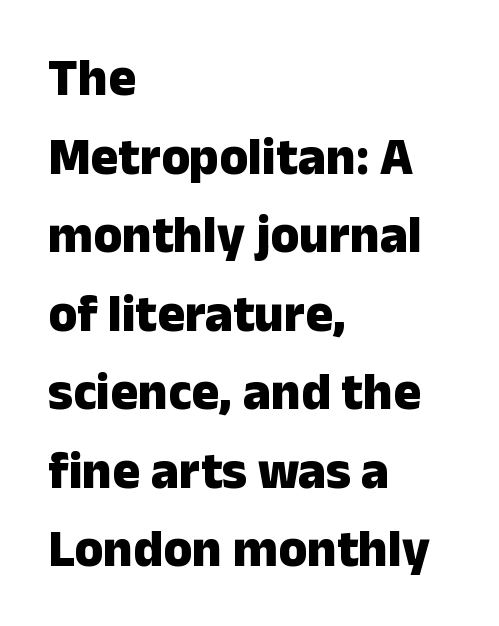
Q: Is the text bold? A: Yes.
Q: Is the text italic (slanted)? A: No, it is upright.
Q: Is the typeface a serif or a sans-serif typeface? A: Sans-serif.
Q: Is the text underlined? A: No.
Q: How is the paragraph aligned? A: Left-aligned.
Q: Is the spacing between letters normal or unusually wide? A: Normal.
Q: Is the spacing between lines tight, normal or loose? A: Normal.
Q: Width (condensed, normal, or wide)? A: Normal.
Q: Stroke contrast? A: Low.
Q: x-height? A: Medium.
Q: Monospaced? A: No.
